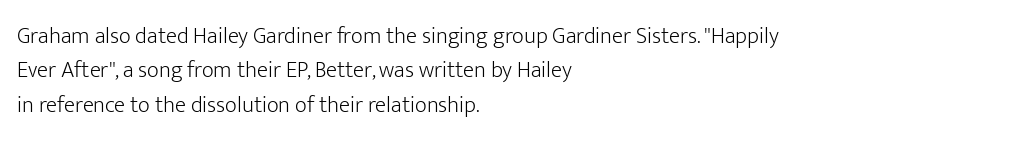
{"italic": "no", "bold": "no", "underline": "no", "align": "left", "line_spacing": "normal", "line_spacing_ratio": 1.49, "letter_spacing": "normal", "letter_spacing_em": 0.0, "glyph_px": 23}
